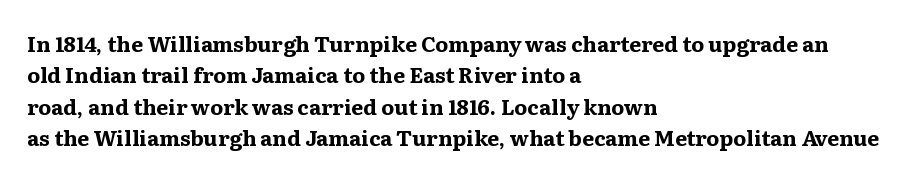
The passage shown is emphatically bold. The specimen reads as upright at a glance. Alignment: flush left. What stands out about the letter spacing? Nothing — it is the standard amount. The block of text has a typical density, with ordinary space between rows. The words here are not underlined.
